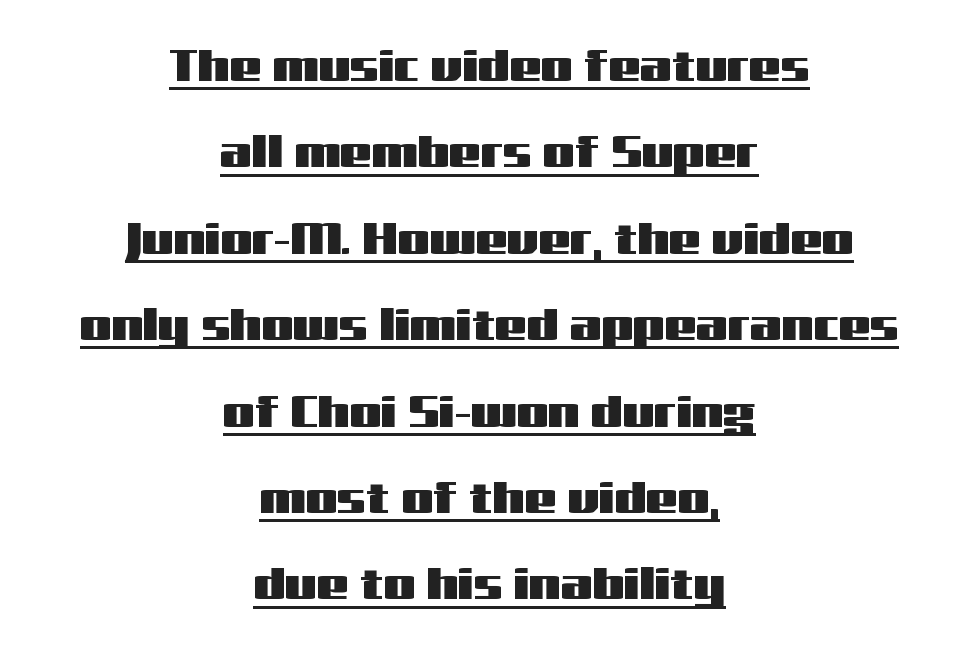
Q: Is the text italic (slanted)? A: No, it is upright.
Q: Is the typeface a serif or a sans-serif typeface? A: Sans-serif.
Q: Is the text underlined? A: Yes.
Q: How is the paragraph aligned? A: Centered.
Q: Is the spacing between letters normal or unusually wide? A: Normal.
Q: Is the spacing between lines tight, normal or loose? A: Loose.
Q: Width (condensed, normal, or wide)? A: Wide.
Q: Stroke contrast? A: Medium.
Q: x-height? A: Medium.
Q: Monospaced? A: No.
